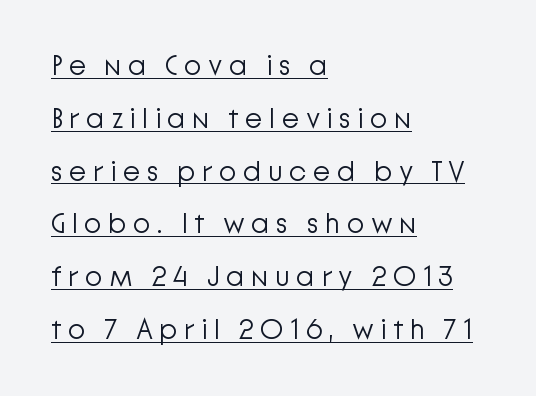
The passage shown is typed in a proportional face where columns would drift. The glyphs in this specimen are sans serif. Letters have the restrained weight of plain body copy at most. Casual observation: everything's shoved over to the left. No italicization has been applied; the sample stays upright.
